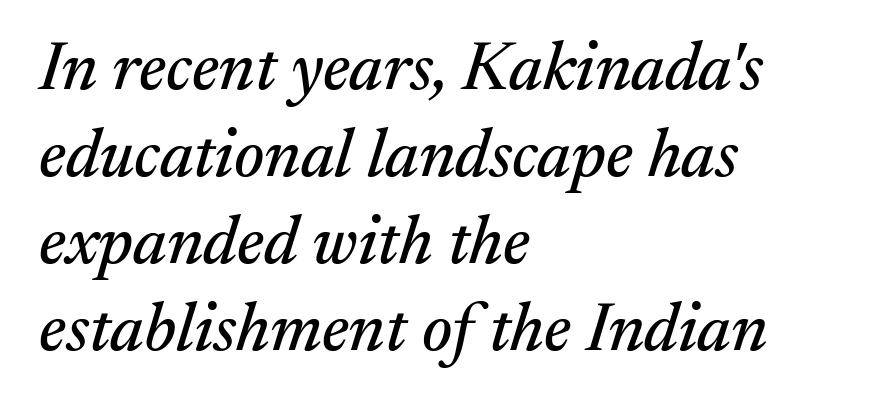
The image shows 68 px serif type, italic (leaning right); set left-aligned, normal line spacing (1.28x), normal letter spacing, not underlined; medium stroke contrast and a medium x-height.
